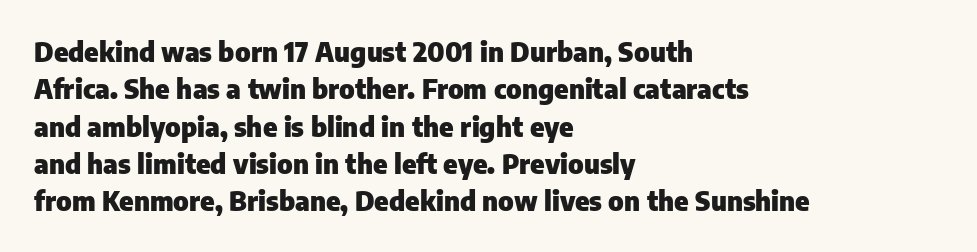
Q: Is the text bold? A: Yes.
Q: Is the text italic (slanted)? A: No, it is upright.
Q: Is the text underlined? A: No.
Q: How is the paragraph aligned? A: Left-aligned.
Q: Is the spacing between letters normal or unusually wide? A: Normal.
Q: Is the spacing between lines tight, normal or loose? A: Normal.
